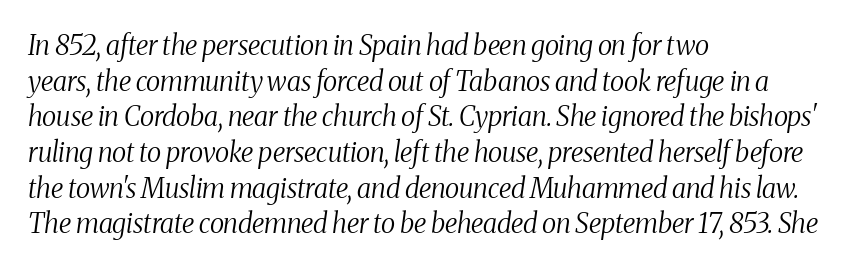
The image shows 27 px text type, italic (leaning right); set left-aligned, normal line spacing (1.32x), normal letter spacing, not underlined.
